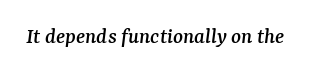
The image shows 23 px text type, italic (leaning right); set normal letter spacing, not underlined.
